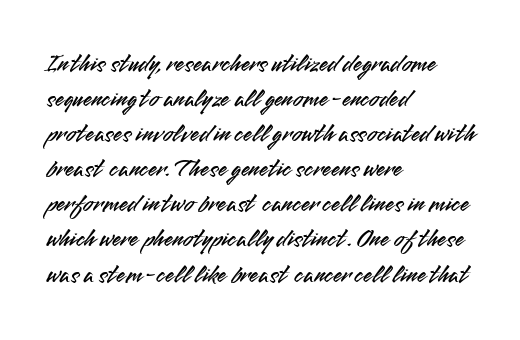
The image shows 26 px text type; set left-aligned, normal line spacing (1.35x), normal letter spacing, not underlined.
